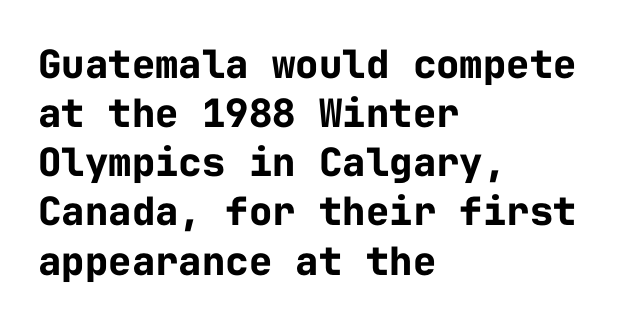
{"serif": "no", "italic": "no", "bold": "yes", "weight": "bold", "width": "normal", "stroke_contrast": "low", "x_height": "medium", "monospaced": "yes", "underline": "no", "align": "left", "line_spacing": "normal", "line_spacing_ratio": 1.26, "letter_spacing": "normal", "letter_spacing_em": 0.0, "glyph_px": 39}
